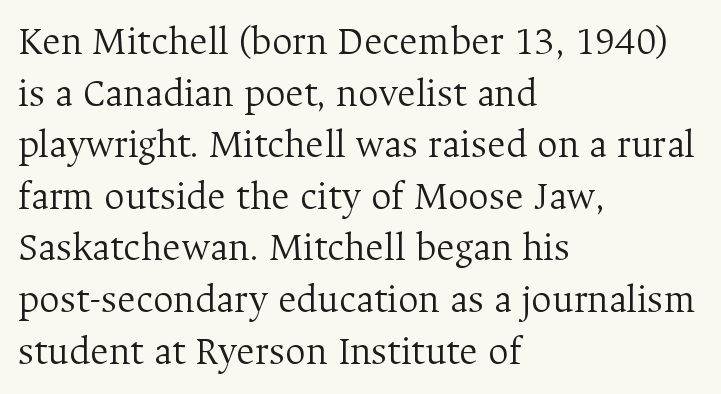
Casual observation: everything's shoved over to the left. A light-to-regular cut is what we see here. This sample uses plain, unmodified letter spacing. Does the lettering tilt? It doesn't — this is upright. Here the designer chose a conventional face with non-uniform glyph widths. Stroke terminals: seriffed.
